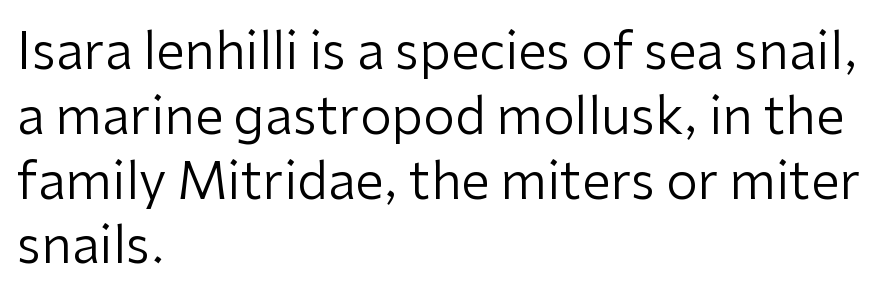
{"serif": "no", "italic": "no", "bold": "no", "weight": "regular", "width": "normal", "stroke_contrast": "low", "x_height": "medium", "monospaced": "no", "underline": "no", "align": "left", "line_spacing": "normal", "line_spacing_ratio": 1.27, "letter_spacing": "normal", "letter_spacing_em": 0.0, "glyph_px": 51}
